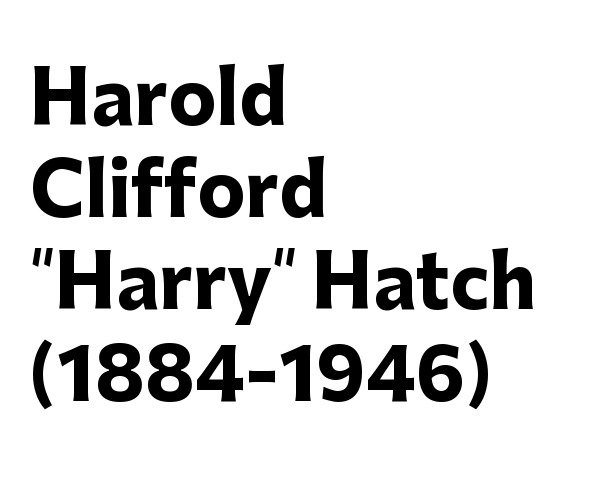
Q: Is the text bold? A: Yes.
Q: Is the text italic (slanted)? A: No, it is upright.
Q: Is the typeface a serif or a sans-serif typeface? A: Sans-serif.
Q: Is the text underlined? A: No.
Q: How is the paragraph aligned? A: Left-aligned.
Q: Is the spacing between letters normal or unusually wide? A: Normal.
Q: Is the spacing between lines tight, normal or loose? A: Normal.
Q: Width (condensed, normal, or wide)? A: Normal.
Q: Stroke contrast? A: Low.
Q: x-height? A: Medium.
Q: Monospaced? A: No.
